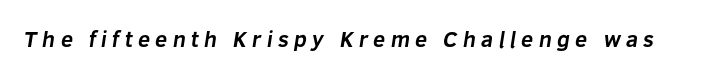
The image shows 22 px bold type; set unusually wide letter spacing (+0.24 em), not underlined.
